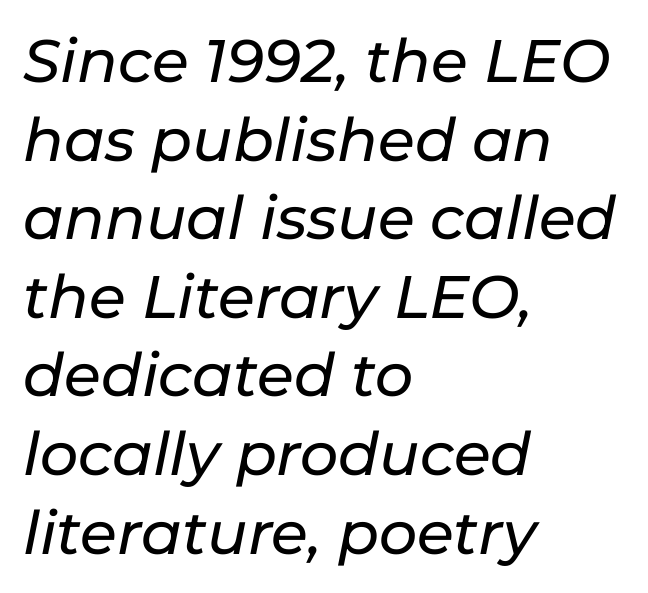
{"italic": "yes", "lean": "right", "slant_degrees": 11, "width": "normal", "stroke_contrast": "low", "x_height": "medium", "monospaced": "no", "underline": "no", "align": "left", "line_spacing": "normal", "line_spacing_ratio": 1.31, "letter_spacing": "normal", "letter_spacing_em": 0.0, "glyph_px": 60}
